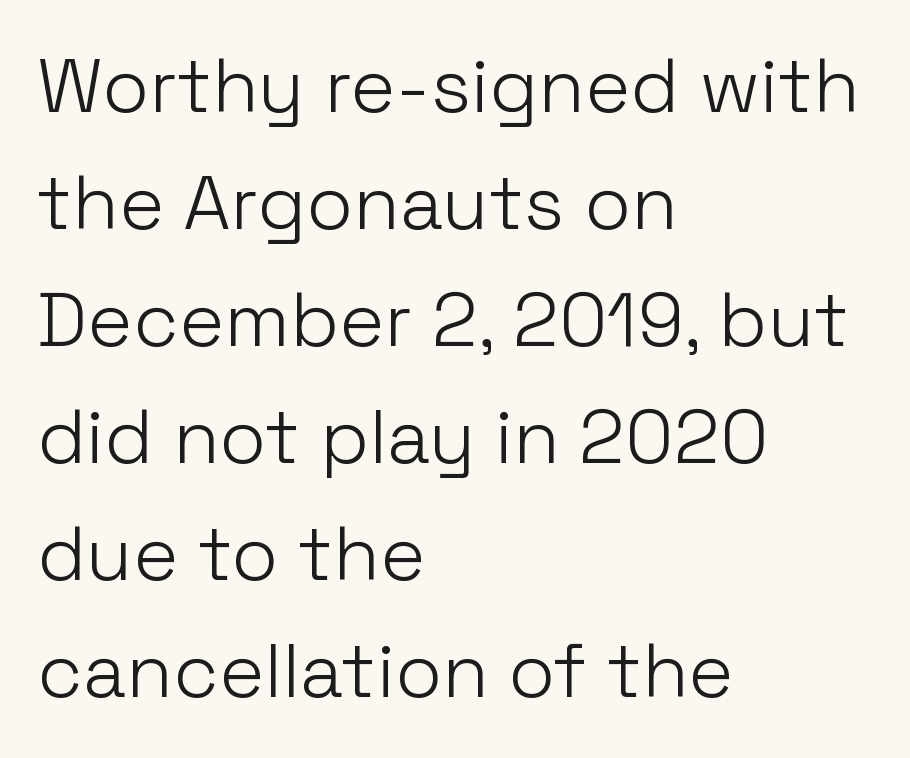
Underlining? Definitely not there. The rendering uses a moderate line-height, typical for paragraphs. Left-aligned paragraph, ragged on the right. A typesetter would mark this as roman, not italic. Here the designer chose a conventional face with non-uniform glyph widths.
